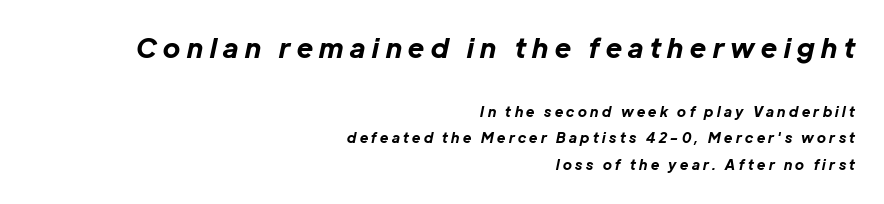
The image shows 27 px bold type, italic (leaning right); set right-aligned, loose line spacing (1.9x), unusually wide letter spacing (+0.25 em), not underlined; the first (top) block is 1.93x larger.
